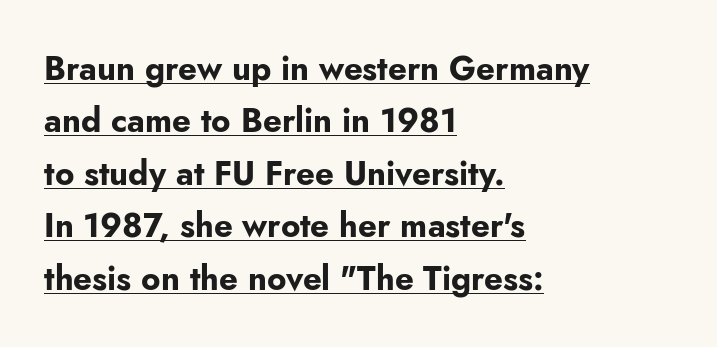
The face used here is proportionally spaced, like ordinary book or web type. You can tell it's not italic because the verticals are truly vertical. Notice how thick the strokes are: this is what a full bold looks like. The face used here is a sans, in the tradition of grotesques and geometrics.
